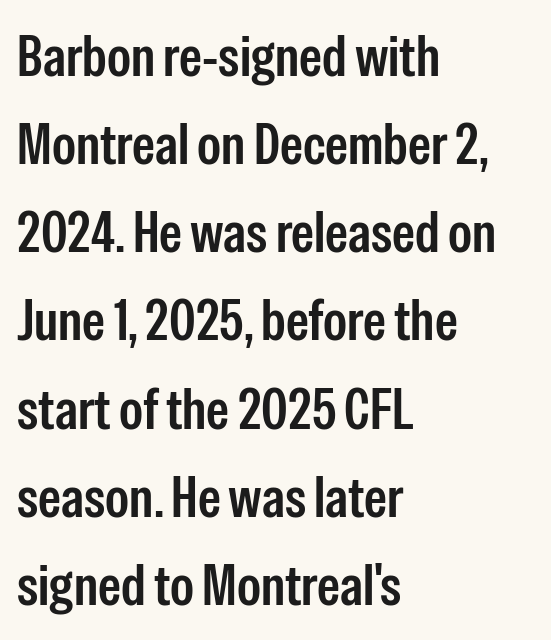
The rendering anchors every line to the left-hand side. Varying glyph widths throughout — classic text-font behaviour. In terms of letterspacing, this is plain default setting. Serif or sans? Sans — the stroke terminals are bare. Plain, unruled lines of type. Posture: upright roman.
